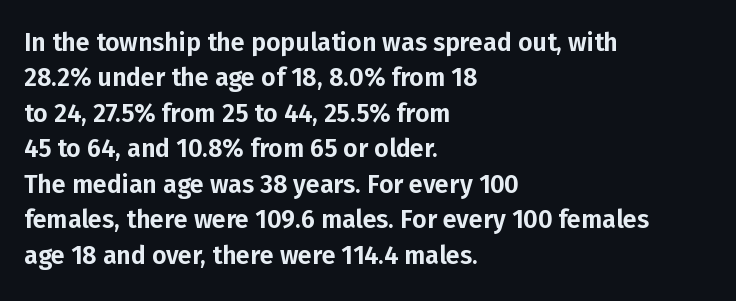
Q: Is the text italic (slanted)? A: No, it is upright.
Q: Is the text underlined? A: No.
Q: How is the paragraph aligned? A: Left-aligned.
Q: Is the spacing between letters normal or unusually wide? A: Normal.
Q: Is the spacing between lines tight, normal or loose? A: Normal.
